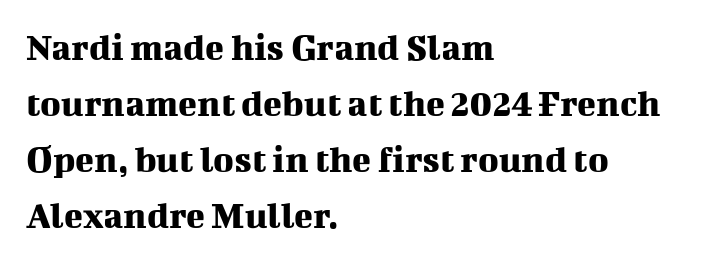
The image shows 39 px serif type, upright; set left-aligned, normal line spacing (1.44x), normal letter spacing, not underlined; medium stroke contrast and a medium x-height.
